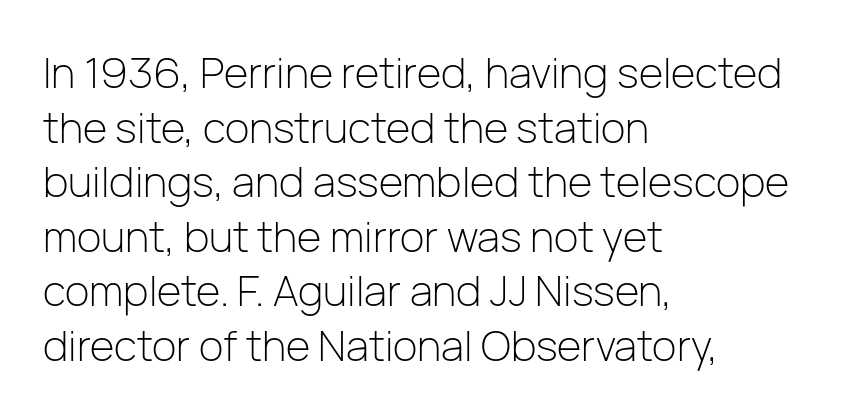
Q: Is the text bold? A: No.
Q: Is the text italic (slanted)? A: No, it is upright.
Q: Is the typeface a serif or a sans-serif typeface? A: Sans-serif.
Q: Is the text underlined? A: No.
Q: How is the paragraph aligned? A: Left-aligned.
Q: Is the spacing between letters normal or unusually wide? A: Normal.
Q: Is the spacing between lines tight, normal or loose? A: Normal.
Q: Width (condensed, normal, or wide)? A: Normal.
Q: Stroke contrast? A: Low.
Q: x-height? A: Medium.
Q: Monospaced? A: No.
